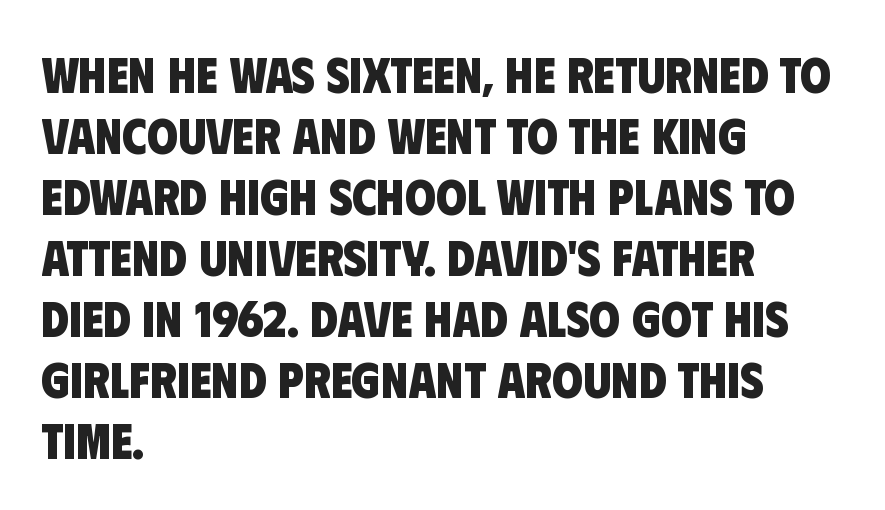
The space directly below the letters is spotless. The passage is arranged the way most books set body copy — flush left. A typesetter would call this zero additional tracking. This sample has the flowing, uneven cadence of proportional lettering. Check where the strokes stop: nothing finishes them off — pure sans. Thick stems and heavy bowls — unmistakably bold.
